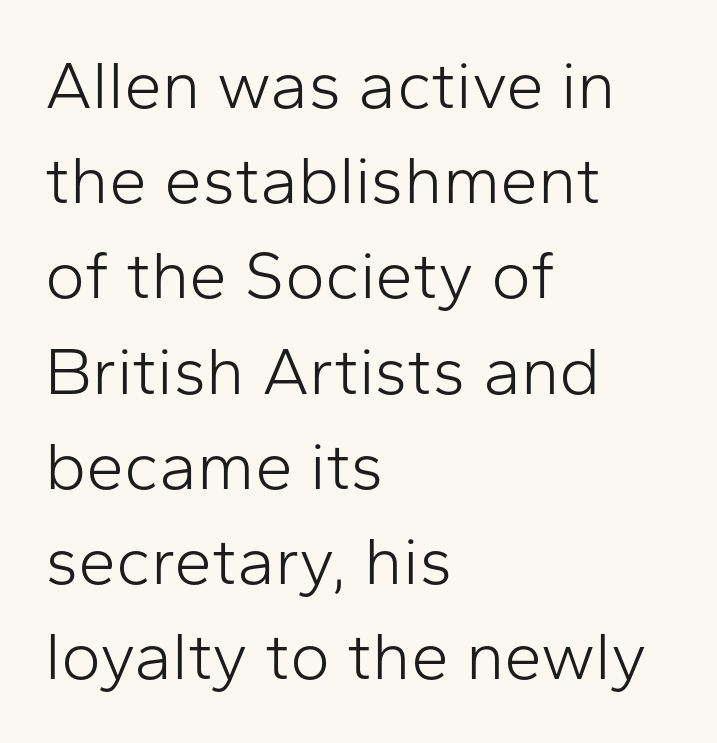
Q: Is the text bold? A: No.
Q: Is the text italic (slanted)? A: No, it is upright.
Q: Is the typeface a serif or a sans-serif typeface? A: Sans-serif.
Q: Is the text underlined? A: No.
Q: How is the paragraph aligned? A: Left-aligned.
Q: Is the spacing between letters normal or unusually wide? A: Normal.
Q: Is the spacing between lines tight, normal or loose? A: Normal.
Q: Width (condensed, normal, or wide)? A: Normal.
Q: Stroke contrast? A: Low.
Q: x-height? A: Medium.
Q: Monospaced? A: No.
